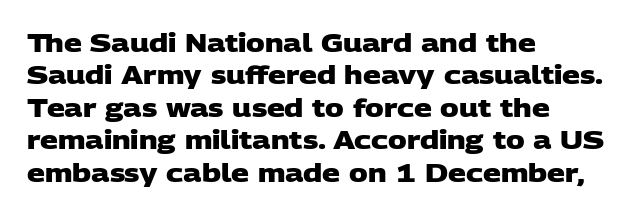
Reading down the column, the eye jumps a familiar distance to each next line. Descenders are the only things crossing below the line. Default kerning and tracking; the words read as compact shapes. Line starts are locked; line ends wander. Does the weight exceed regular? Yes, all the way to bold.
